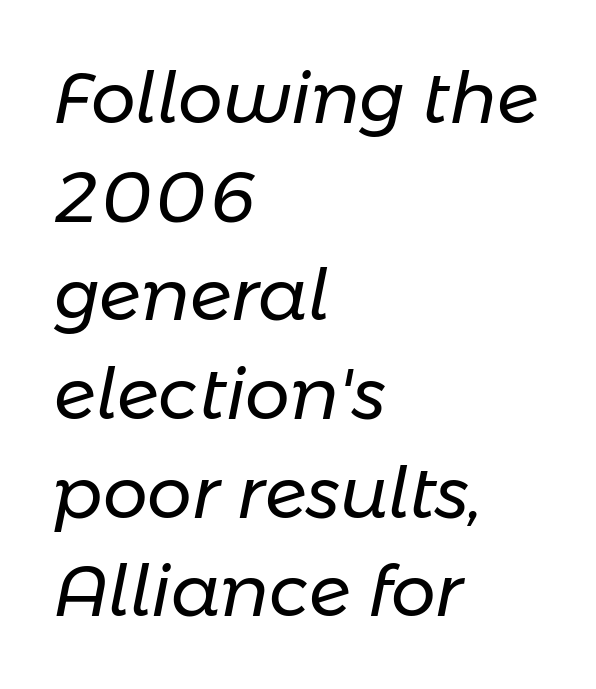
The image shows 71 px regular-weight type, italic (leaning right); set left-aligned, normal line spacing (1.39x), normal letter spacing, not underlined; low stroke contrast and a medium x-height.
